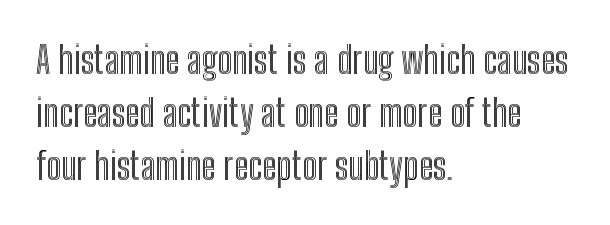
The image shows 38 px condensed type, upright; set left-aligned, normal line spacing (1.39x), normal letter spacing, not underlined; a medium x-height.
